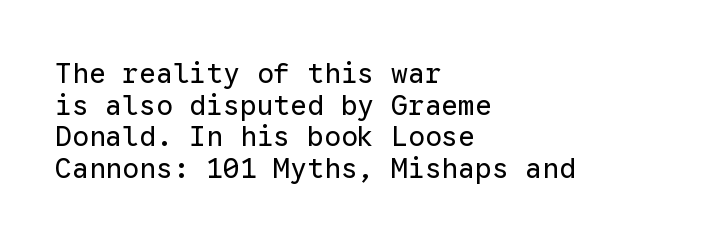
Q: Is the text bold? A: No.
Q: Is the text italic (slanted)? A: No, it is upright.
Q: Is the typeface a serif or a sans-serif typeface? A: Sans-serif.
Q: Is the text underlined? A: No.
Q: How is the paragraph aligned? A: Left-aligned.
Q: Is the spacing between letters normal or unusually wide? A: Normal.
Q: Is the spacing between lines tight, normal or loose? A: Tight.
Q: Width (condensed, normal, or wide)? A: Normal.
Q: Stroke contrast? A: Low.
Q: x-height? A: Medium.
Q: Monospaced? A: Yes.
